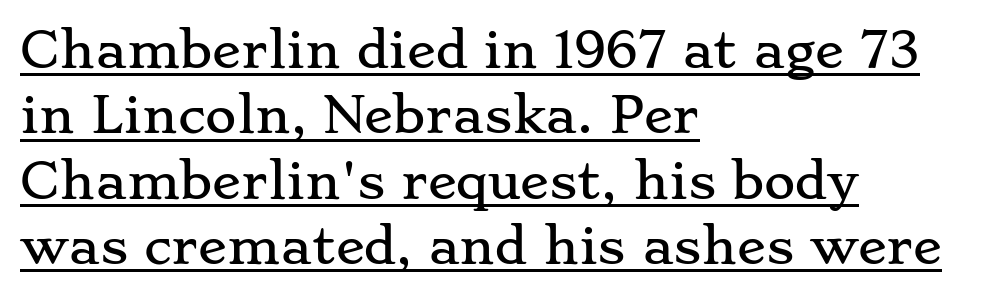
{"serif": "yes", "italic": "no", "width": "wide", "stroke_contrast": "low", "x_height": "small", "monospaced": "no", "underline": "yes", "align": "left", "line_spacing": "normal", "line_spacing_ratio": 1.36, "letter_spacing": "normal", "letter_spacing_em": 0.0, "glyph_px": 48}
